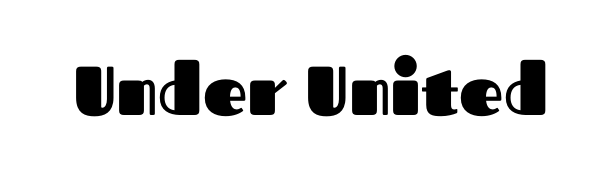
Q: Is the text bold? A: Yes.
Q: Is the text italic (slanted)? A: No, it is upright.
Q: Is the typeface a serif or a sans-serif typeface? A: Sans-serif.
Q: Is the text underlined? A: No.
Q: Is the spacing between letters normal or unusually wide? A: Normal.
Q: Width (condensed, normal, or wide)? A: Normal.
Q: Stroke contrast? A: Medium.
Q: x-height? A: Medium.
Q: Monospaced? A: No.
